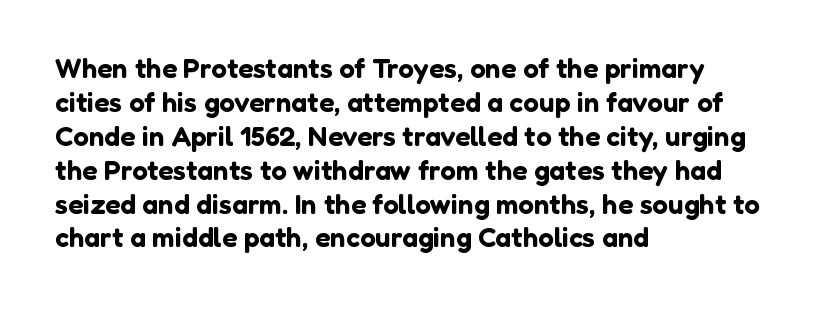
Q: Is the text italic (slanted)? A: No, it is upright.
Q: Is the typeface a serif or a sans-serif typeface? A: Sans-serif.
Q: Is the text underlined? A: No.
Q: How is the paragraph aligned? A: Left-aligned.
Q: Is the spacing between letters normal or unusually wide? A: Normal.
Q: Width (condensed, normal, or wide)? A: Normal.
Q: Stroke contrast? A: Low.
Q: x-height? A: Medium.
Q: Monospaced? A: No.
